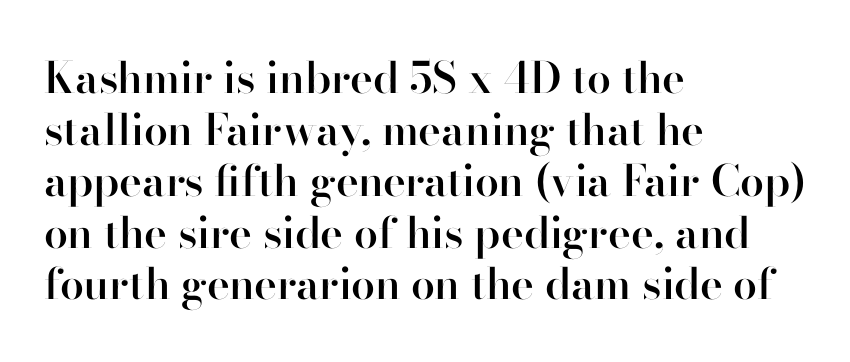
This sample is left-justified, so line endings fall wherever the words run out. Letterform terminals end flat and unadorned throughout the passage. Descender tails drop into unmarked territory. Notice how the stems are strictly vertical — no italics here. On the weight axis this lands at semibold, roughly 600.
